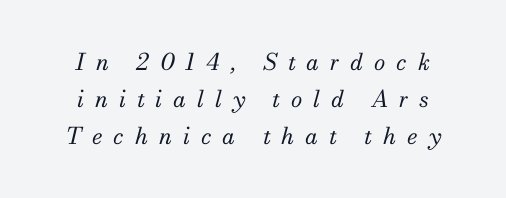
The image shows 23 px text type, italic (leaning right); set centered, normal line spacing (1.6x), unusually wide letter spacing (+0.48 em), not underlined.
